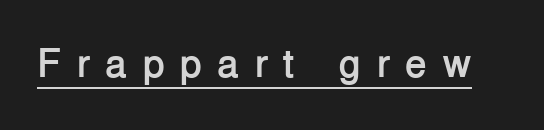
{"serif": "no", "italic": "no", "bold": "yes", "weight": "semibold", "width": "normal", "stroke_contrast": "low", "x_height": "medium", "monospaced": "no", "underline": "yes", "letter_spacing": "wide", "letter_spacing_em": 0.38, "glyph_px": 40}
